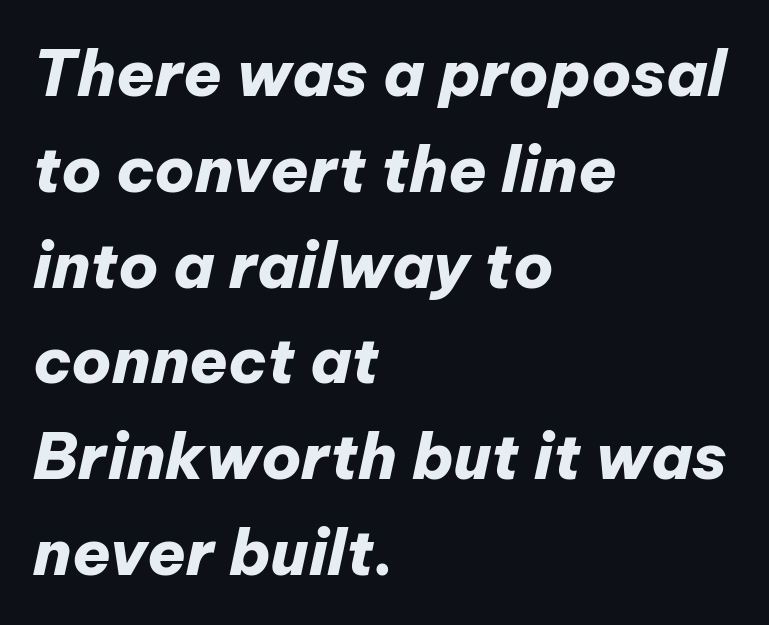
Q: Is the text bold? A: Yes.
Q: Is the text italic (slanted)? A: Yes, it leans right by about 12 degrees.
Q: Is the text underlined? A: No.
Q: How is the paragraph aligned? A: Left-aligned.
Q: Is the spacing between letters normal or unusually wide? A: Normal.
Q: Is the spacing between lines tight, normal or loose? A: Normal.
Q: Width (condensed, normal, or wide)? A: Normal.
Q: Stroke contrast? A: Low.
Q: x-height? A: Medium.
Q: Monospaced? A: No.
